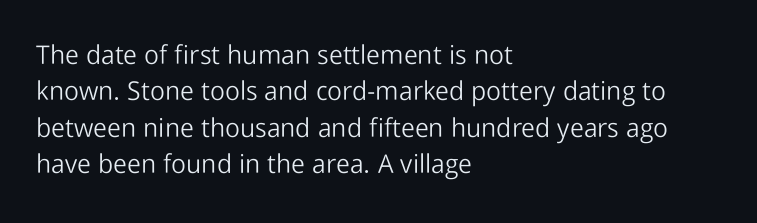
Short and long lines alike share a common starting point at left. The typeface has the unassuming heft of standard copy or less. Is the letter spacing exaggerated? No — it looks like the ordinary default. Has an underline been added? It has not. Posture: vertical.
